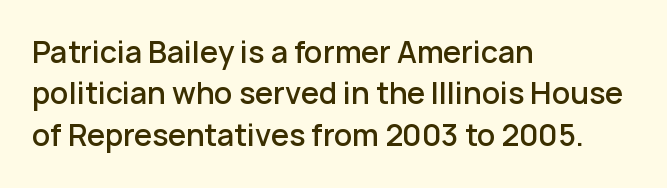
Q: Is the text bold? A: Semi-bold.
Q: Is the text italic (slanted)? A: No, it is upright.
Q: Is the typeface a serif or a sans-serif typeface? A: Sans-serif.
Q: Is the text underlined? A: No.
Q: How is the paragraph aligned? A: Left-aligned.
Q: Is the spacing between letters normal or unusually wide? A: Normal.
Q: Is the spacing between lines tight, normal or loose? A: Normal.
Q: Width (condensed, normal, or wide)? A: Normal.
Q: Stroke contrast? A: Low.
Q: x-height? A: Medium.
Q: Monospaced? A: No.
